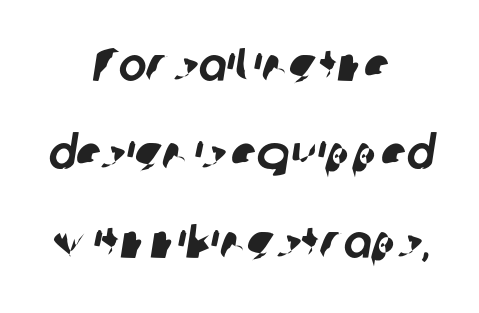
Q: Is the typeface a serif or a sans-serif typeface? A: Sans-serif.
Q: Is the text underlined? A: No.
Q: How is the paragraph aligned? A: Centered.
Q: Is the spacing between letters normal or unusually wide? A: Normal.
Q: Width (condensed, normal, or wide)? A: Normal.
Q: Stroke contrast? A: Low.
Q: x-height? A: Medium.
Q: Monospaced? A: No.
